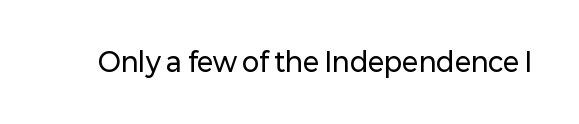
{"italic": "no", "underline": "no", "letter_spacing": "normal", "letter_spacing_em": 0.0, "glyph_px": 26}
